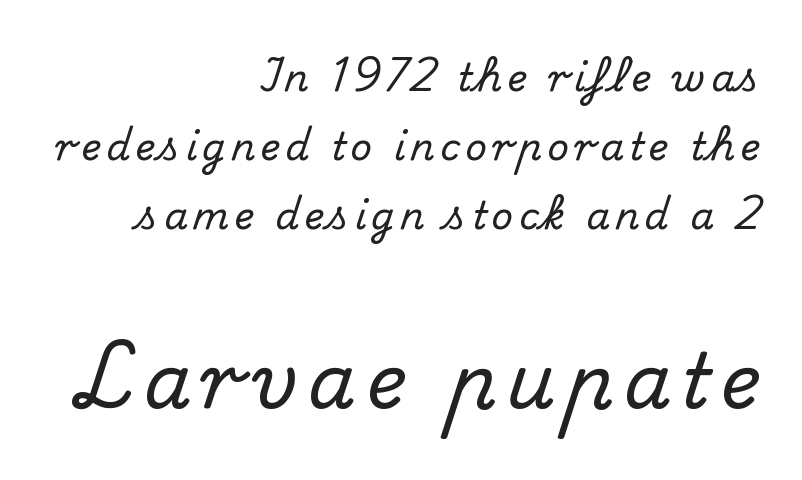
Nobody drew a line under any word here. Is this a fixed-width face? No — the glyphs have proportional, varying widths. The second block has been scaled up relative to the first. Right-aligned paragraph, ragged on the left. The rendering shows small feet on the letterforms — a serif design.
